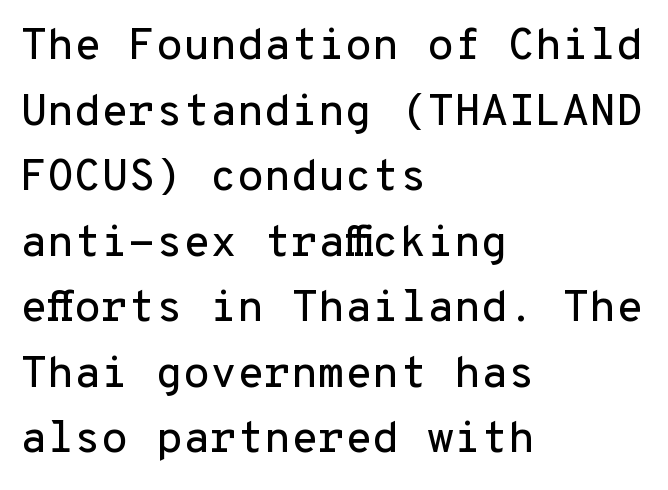
{"serif": "no", "italic": "no", "width": "normal", "stroke_contrast": "low", "x_height": "medium", "monospaced": "yes", "underline": "no", "align": "left", "line_spacing": "normal", "line_spacing_ratio": 1.49, "letter_spacing": "normal", "letter_spacing_em": 0.0, "glyph_px": 44}
